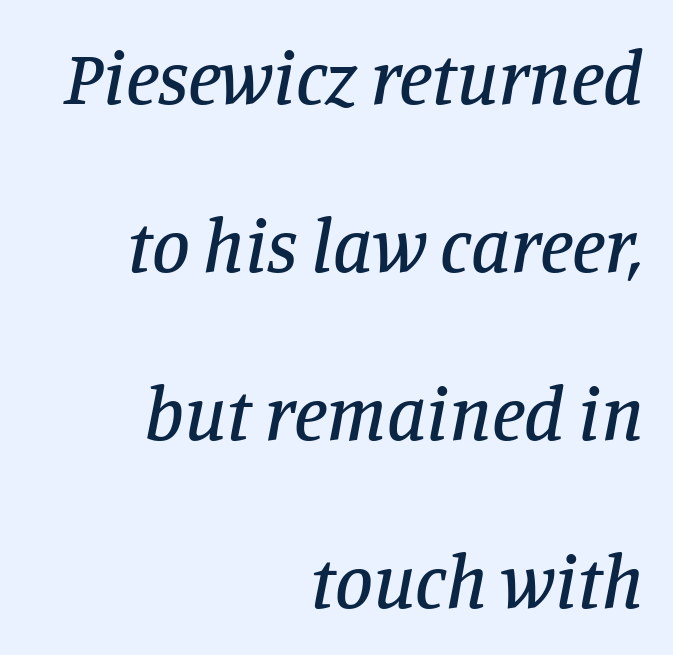
Q: Is the text italic (slanted)? A: Yes, it leans right by about 11 degrees.
Q: Is the typeface a serif or a sans-serif typeface? A: Serif.
Q: Is the text underlined? A: No.
Q: How is the paragraph aligned? A: Right-aligned.
Q: Is the spacing between letters normal or unusually wide? A: Normal.
Q: Is the spacing between lines tight, normal or loose? A: Loose.
Q: Width (condensed, normal, or wide)? A: Normal.
Q: Stroke contrast? A: Low.
Q: x-height? A: Large.
Q: Monospaced? A: No.
